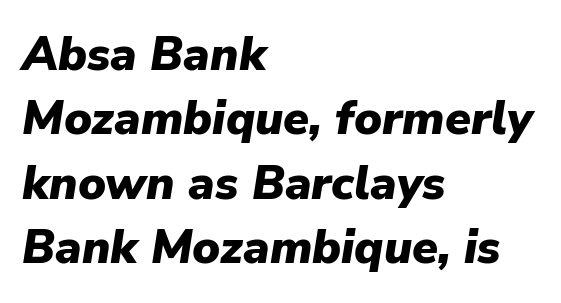
The image shows 47 px heavy type, italic (leaning right); set left-aligned, normal line spacing (1.37x), normal letter spacing, not underlined; low stroke contrast and a medium x-height.
